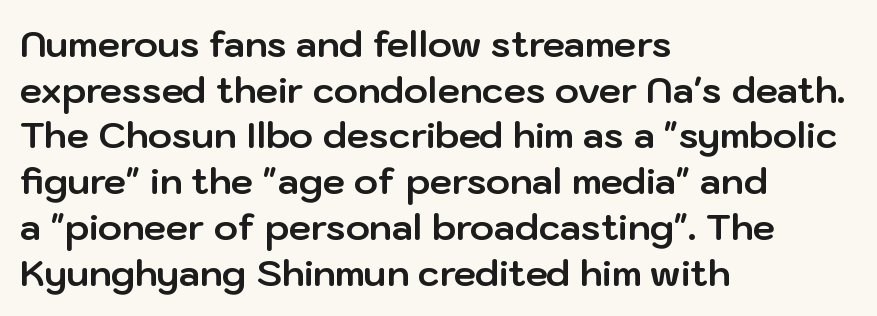
{"serif": "no", "italic": "no", "bold": "yes", "weight": "bold", "width": "normal", "stroke_contrast": "low", "x_height": "medium", "monospaced": "no", "underline": "no", "align": "left", "line_spacing": "normal", "line_spacing_ratio": 1.27, "letter_spacing": "normal", "letter_spacing_em": 0.0, "glyph_px": 36}
